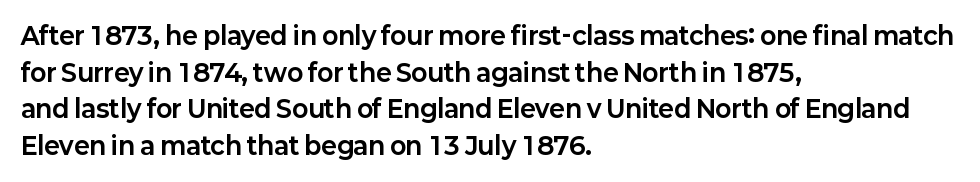
The image shows 24 px bold type, upright; set left-aligned, normal line spacing (1.53x), normal letter spacing, not underlined.
